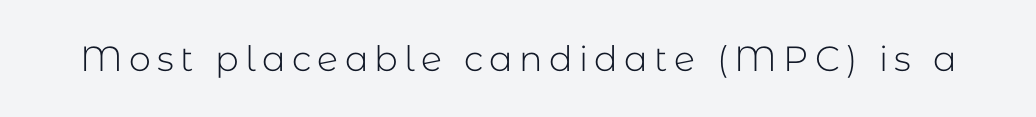
The font is comparable to plain body text, perhaps lighter. Descenders hang freely into open space. The text was rendered using a sans face with plain stroke endings. Character widths vary here, with narrow letters taking less room than wide ones.
